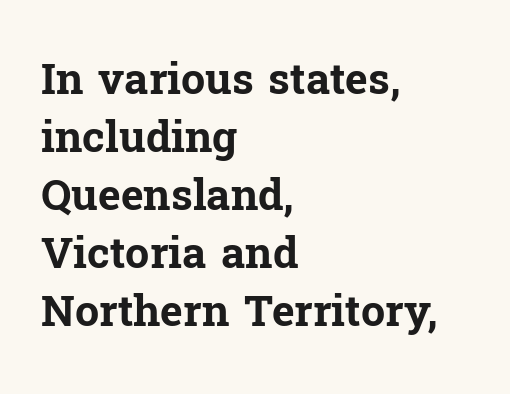
Q: Is the text bold? A: Yes.
Q: Is the text italic (slanted)? A: No, it is upright.
Q: Is the typeface a serif or a sans-serif typeface? A: Serif.
Q: Is the text underlined? A: No.
Q: How is the paragraph aligned? A: Left-aligned.
Q: Is the spacing between letters normal or unusually wide? A: Normal.
Q: Is the spacing between lines tight, normal or loose? A: Normal.
Q: Width (condensed, normal, or wide)? A: Normal.
Q: Stroke contrast? A: Low.
Q: x-height? A: Medium.
Q: Monospaced? A: No.
